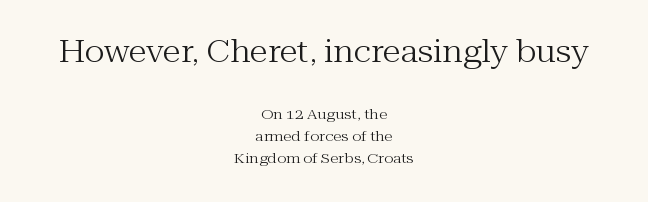
The image shows 30 px regular-weight serif type, upright; set centered, normal line spacing (1.59x), normal letter spacing, not underlined; the first (top) block is 2.14x larger; medium stroke contrast and a medium x-height.
